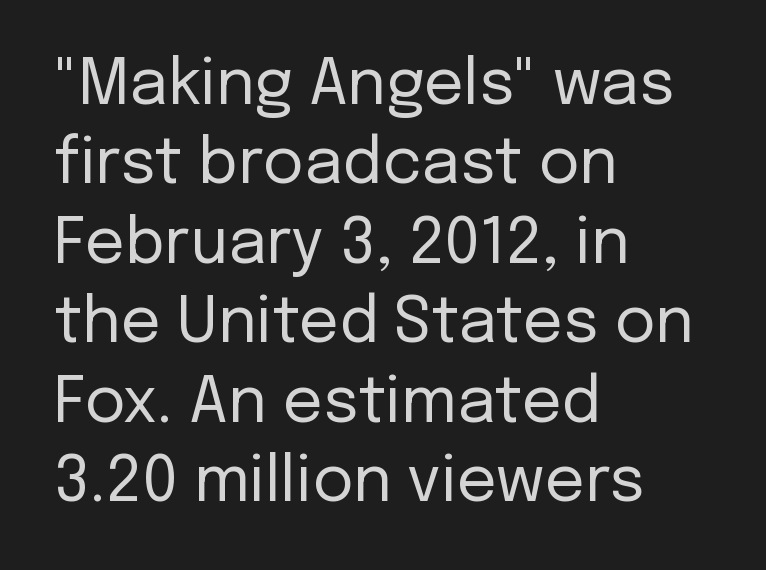
Q: Is the text bold? A: No.
Q: Is the text italic (slanted)? A: No, it is upright.
Q: Is the typeface a serif or a sans-serif typeface? A: Sans-serif.
Q: Is the text underlined? A: No.
Q: How is the paragraph aligned? A: Left-aligned.
Q: Is the spacing between letters normal or unusually wide? A: Normal.
Q: Is the spacing between lines tight, normal or loose? A: Normal.
Q: Width (condensed, normal, or wide)? A: Normal.
Q: Stroke contrast? A: Low.
Q: x-height? A: Medium.
Q: Monospaced? A: No.
